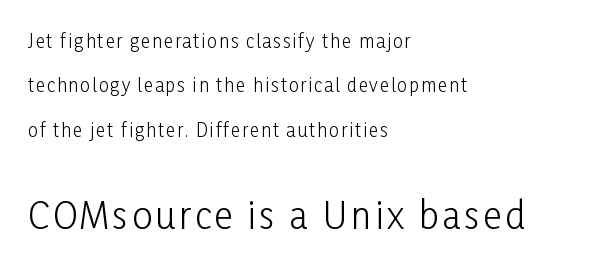
The image shows 36 px light, condensed sans-serif type, upright; set left-aligned, loose line spacing (2.47x), not underlined; the second (bottom) block is 2.0x larger; low stroke contrast and a medium x-height.
